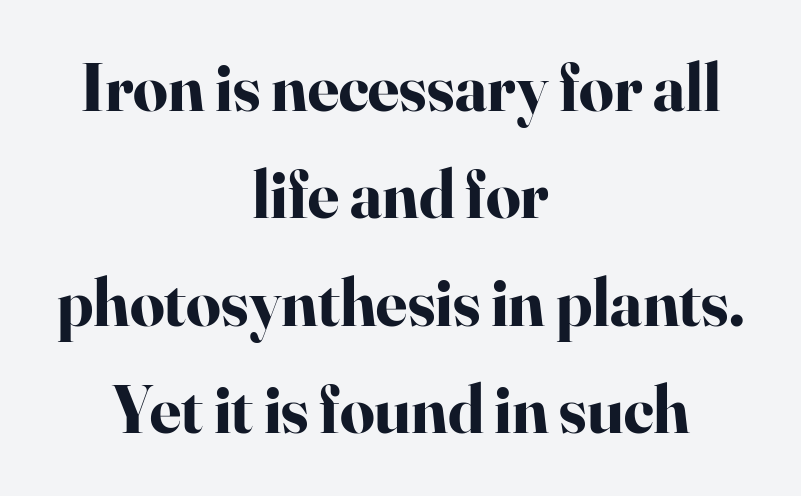
Q: Is the text bold? A: Yes.
Q: Is the text italic (slanted)? A: No, it is upright.
Q: Is the typeface a serif or a sans-serif typeface? A: Serif.
Q: Is the text underlined? A: No.
Q: How is the paragraph aligned? A: Centered.
Q: Is the spacing between letters normal or unusually wide? A: Normal.
Q: Is the spacing between lines tight, normal or loose? A: Normal.
Q: Width (condensed, normal, or wide)? A: Normal.
Q: Stroke contrast? A: High.
Q: x-height? A: Small.
Q: Monospaced? A: No.
